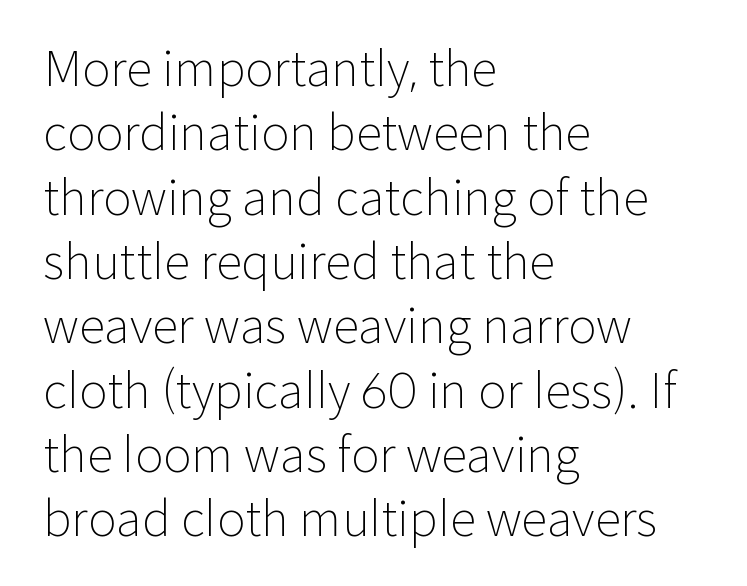
Bare-footed words on every line. Every character sits straight up, as roman type does. These lines are set flush left with a ragged right edge. Note the varied advance widths — an 'i' is clearly narrower than an 'm'. Leading matches the norm, producing a regular column. Nothing unusual about the tracking: characters are spaced as the font intends.
